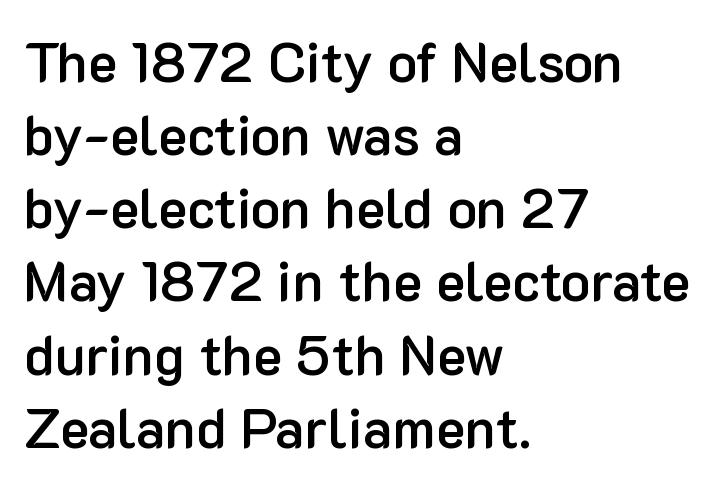
Q: Is the text bold? A: Semi-bold.
Q: Is the text italic (slanted)? A: No, it is upright.
Q: Is the typeface a serif or a sans-serif typeface? A: Sans-serif.
Q: Is the text underlined? A: No.
Q: How is the paragraph aligned? A: Left-aligned.
Q: Is the spacing between letters normal or unusually wide? A: Normal.
Q: Is the spacing between lines tight, normal or loose? A: Normal.
Q: Width (condensed, normal, or wide)? A: Normal.
Q: Stroke contrast? A: Low.
Q: x-height? A: Medium.
Q: Monospaced? A: No.
